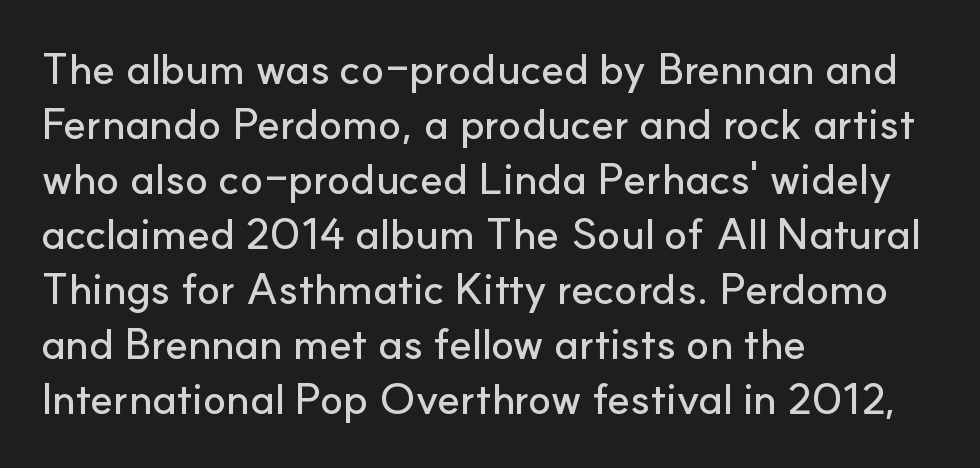
{"serif": "no", "italic": "no", "width": "normal", "stroke_contrast": "low", "x_height": "small", "monospaced": "no", "underline": "no", "align": "left", "line_spacing": "normal", "line_spacing_ratio": 1.28, "letter_spacing": "normal", "letter_spacing_em": 0.0, "glyph_px": 43}
